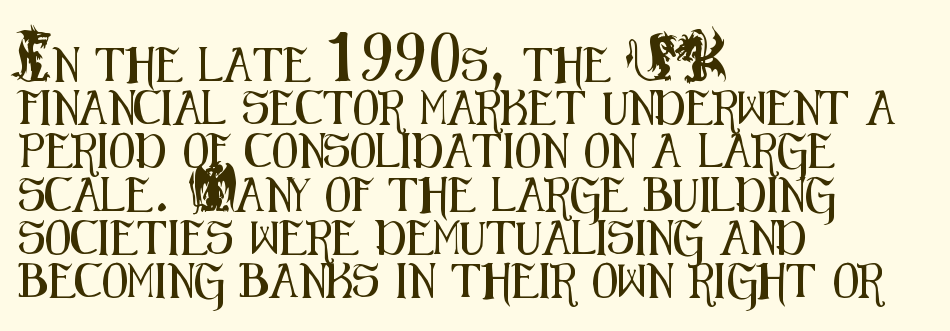
The glyphs are unaccompanied by any horizontal stroke below them. This sample uses plain, unmodified letter spacing. Horizontal bands of white between lines are of average thickness. Nothing sits at the stroke ends, so this counts as sans-serif. One-word summary of the alignment: left. A typesetter would call this proportional, since set widths differ per character.
